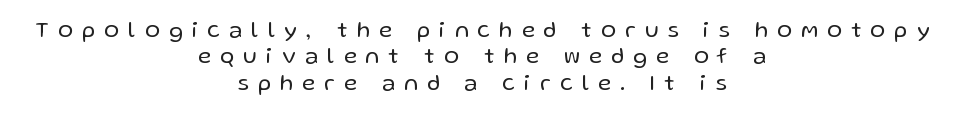
Q: Is the text bold? A: No.
Q: Is the text italic (slanted)? A: No, it is upright.
Q: Is the text underlined? A: No.
Q: How is the paragraph aligned? A: Centered.
Q: Is the spacing between letters normal or unusually wide? A: Unusually wide.
